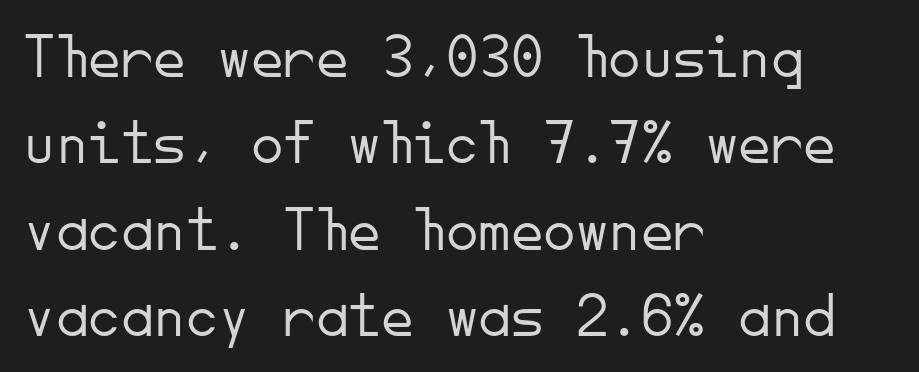
{"serif": "no", "italic": "no", "bold": "no", "weight": "light", "width": "normal", "stroke_contrast": "low", "x_height": "small", "monospaced": "yes", "underline": "no", "align": "left", "line_spacing": "normal", "line_spacing_ratio": 1.33, "letter_spacing": "normal", "letter_spacing_em": 0.0, "glyph_px": 65}
